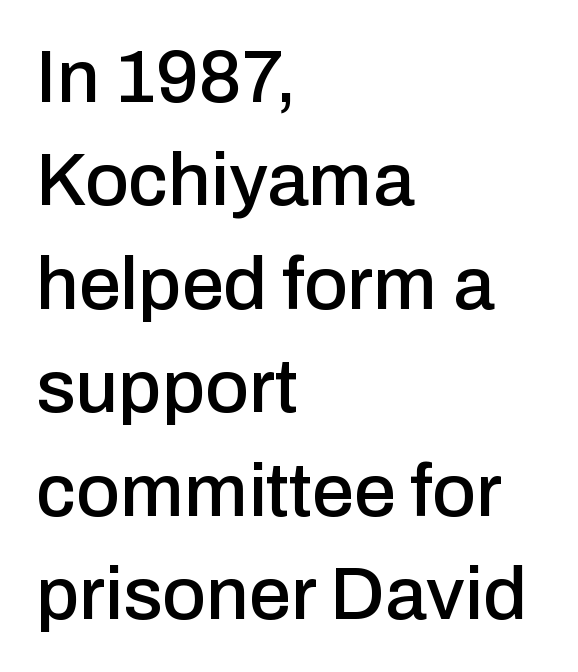
Q: Is the text italic (slanted)? A: No, it is upright.
Q: Is the typeface a serif or a sans-serif typeface? A: Sans-serif.
Q: Is the text underlined? A: No.
Q: How is the paragraph aligned? A: Left-aligned.
Q: Is the spacing between letters normal or unusually wide? A: Normal.
Q: Is the spacing between lines tight, normal or loose? A: Normal.
Q: Width (condensed, normal, or wide)? A: Normal.
Q: Stroke contrast? A: Low.
Q: x-height? A: Medium.
Q: Monospaced? A: No.
